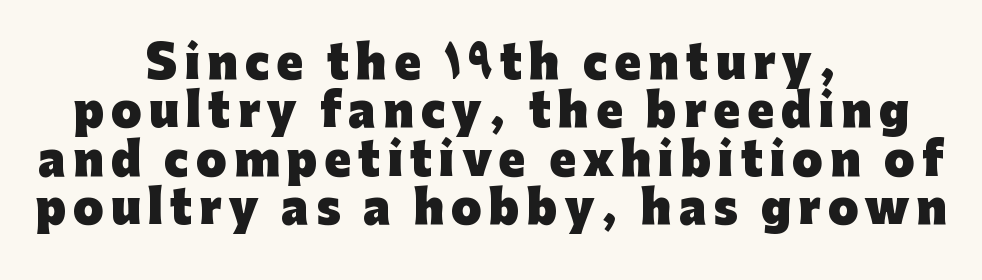
The image shows 44 px heavy sans-serif type, upright; set centered, tight line spacing (1.1x), not underlined; low stroke contrast and a medium x-height.
